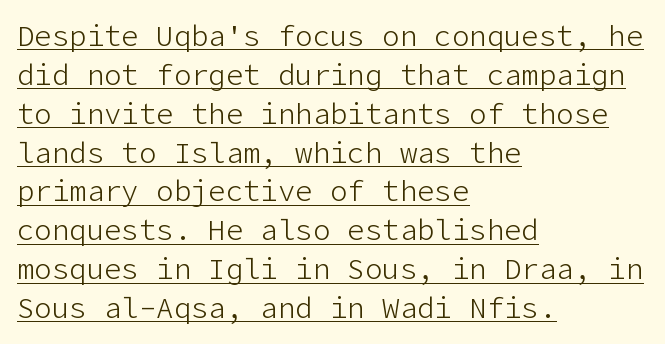
The image shows 29 px light sans-serif type, upright; set left-aligned, normal line spacing (1.34x), normal letter spacing, underlined; low stroke contrast and a medium x-height.
